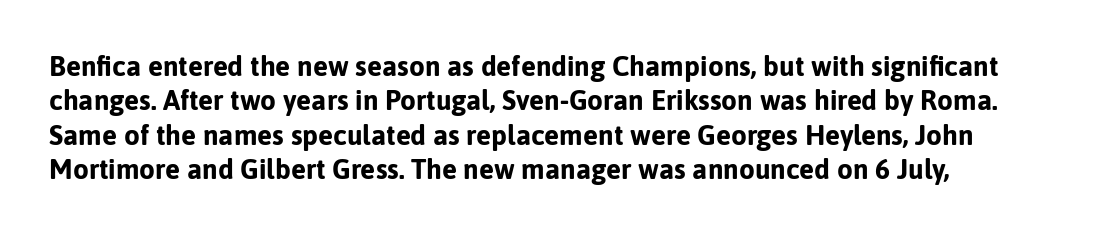
{"serif": "no", "italic": "no", "bold": "yes", "weight": "bold", "width": "normal", "stroke_contrast": "low", "x_height": "medium", "monospaced": "no", "underline": "no", "line_spacing_ratio": 1.23, "letter_spacing": "normal", "letter_spacing_em": 0.0, "glyph_px": 28}
